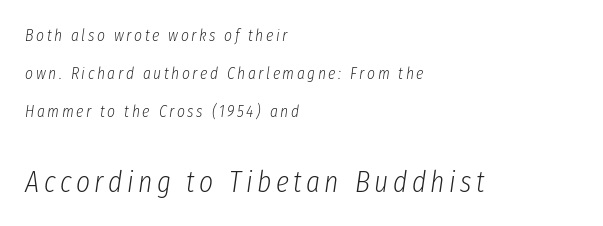
{"italic": "yes", "lean": "right", "slant_degrees": 8, "bold": "no", "weight": "light", "width": "condensed", "stroke_contrast": "low", "x_height": "medium", "monospaced": "no", "underline": "no", "align": "left", "line_spacing": "loose", "line_spacing_ratio": 2.24, "larger_block": "second", "size_ratio": 1.76, "glyph_px": 30}
